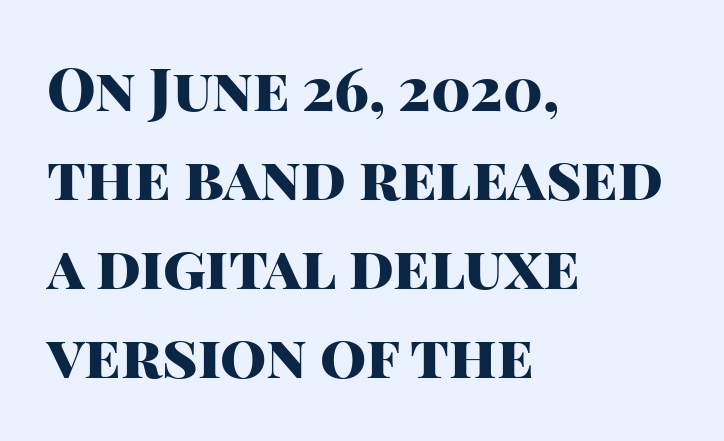
Q: Is the text bold? A: Yes.
Q: Is the text italic (slanted)? A: No, it is upright.
Q: Is the typeface a serif or a sans-serif typeface? A: Sans-serif.
Q: Is the text underlined? A: No.
Q: How is the paragraph aligned? A: Left-aligned.
Q: Is the spacing between letters normal or unusually wide? A: Normal.
Q: Is the spacing between lines tight, normal or loose? A: Normal.
Q: Width (condensed, normal, or wide)? A: Normal.
Q: Stroke contrast? A: High.
Q: x-height? A: Large.
Q: Monospaced? A: No.
